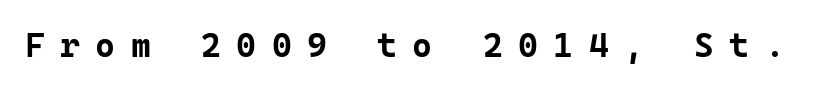
The image shows 34 px bold sans-serif type, upright, monospaced; set unusually wide letter spacing (+0.45 em), not underlined; low stroke contrast and a medium x-height.
